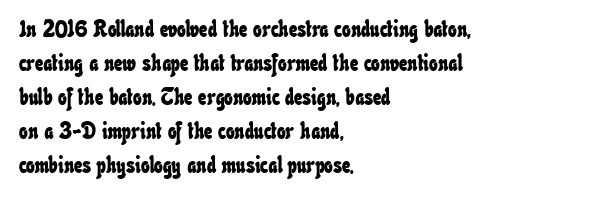
{"underline": "no", "align": "left", "line_spacing": "normal", "line_spacing_ratio": 1.48, "letter_spacing": "normal", "letter_spacing_em": 0.0, "glyph_px": 23}
